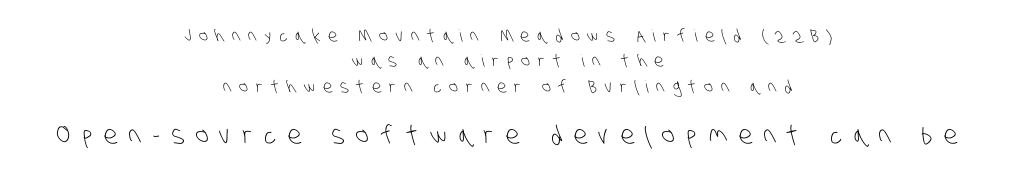
Stroke mass is kept to a normal reading level or below. The more generous point size was reserved for the lower chunk. The block of text has a typical density, with ordinary space between rows. No word sits above an underline. This sample uses expanded letter spacing, leaving extra air between glyphs.
